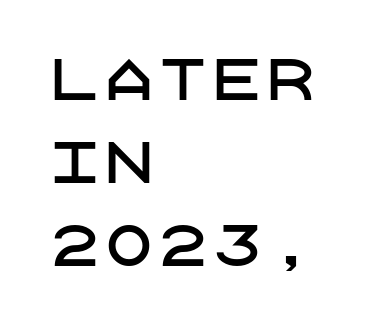
Q: Is the text italic (slanted)? A: No, it is upright.
Q: Is the typeface a serif or a sans-serif typeface? A: Sans-serif.
Q: Is the text underlined? A: No.
Q: How is the paragraph aligned? A: Left-aligned.
Q: Is the spacing between letters normal or unusually wide? A: Normal.
Q: Is the spacing between lines tight, normal or loose? A: Normal.
Q: Width (condensed, normal, or wide)? A: Normal.
Q: Stroke contrast? A: Low.
Q: x-height? A: Large.
